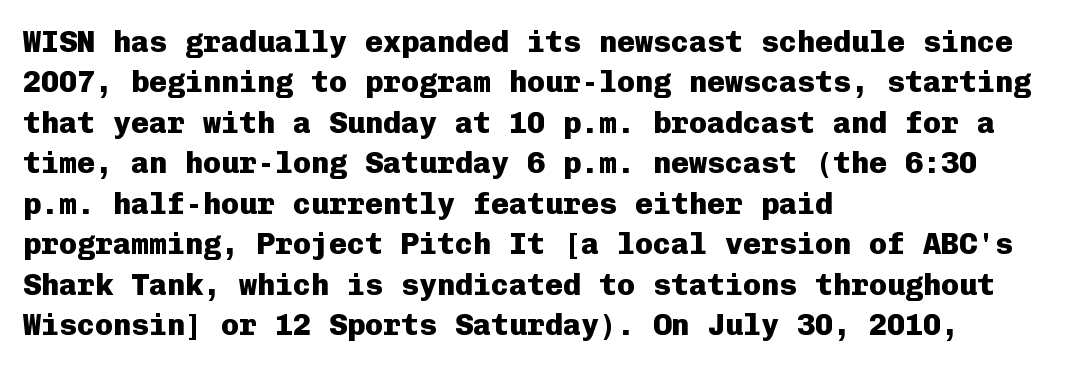
The passage shown is typed in a monospace face where columns stay perfectly aligned. Every character sits straight up, as roman type does. If you drew a ruler down the left edge, every line would touch it. Unlike a traditional serif, this face leaves its strokes unadorned.
